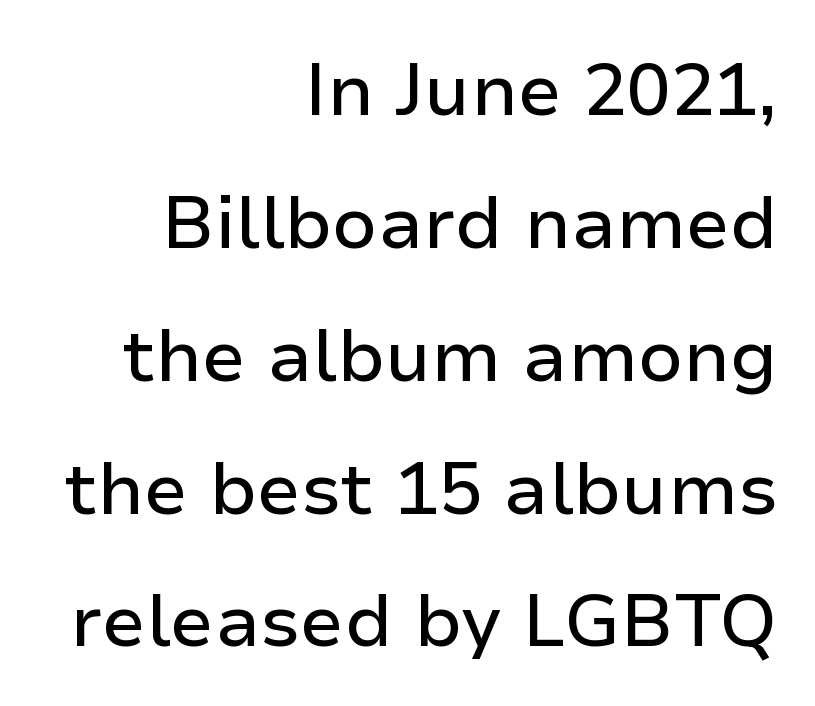
The image shows 73 px sans-serif type, upright; set right-aligned, line spacing 1.82x, normal letter spacing, not underlined; low stroke contrast and a medium x-height.
